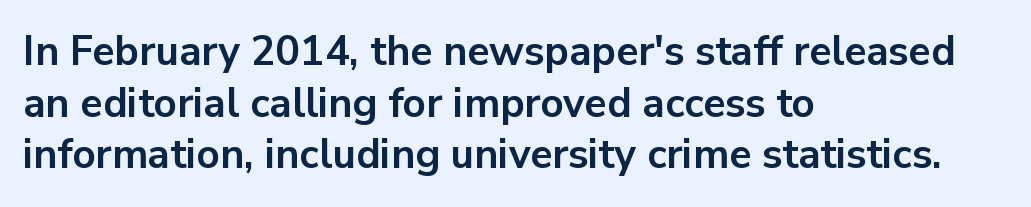
The image shows 41 px bold sans-serif type, upright; set left-aligned, normal line spacing (1.26x), normal letter spacing, not underlined; low stroke contrast and a medium x-height.
